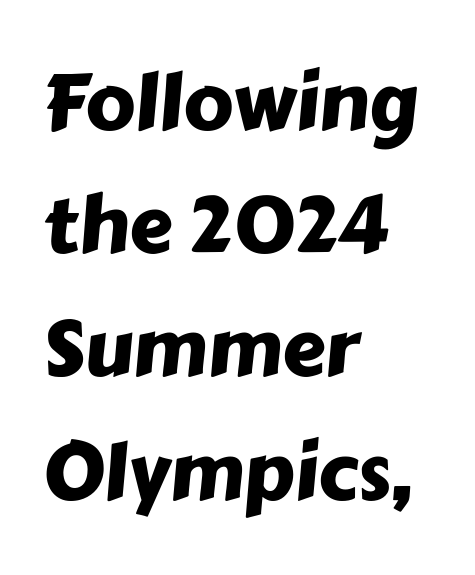
{"serif": "no", "width": "normal", "stroke_contrast": "low", "x_height": "medium", "monospaced": "no", "underline": "no", "align": "left", "line_spacing": "normal", "line_spacing_ratio": 1.58, "letter_spacing": "normal", "letter_spacing_em": 0.0, "glyph_px": 78}
